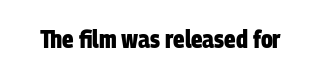
Q: Is the text bold? A: Yes.
Q: Is the text underlined? A: No.
Q: Is the spacing between letters normal or unusually wide? A: Normal.
